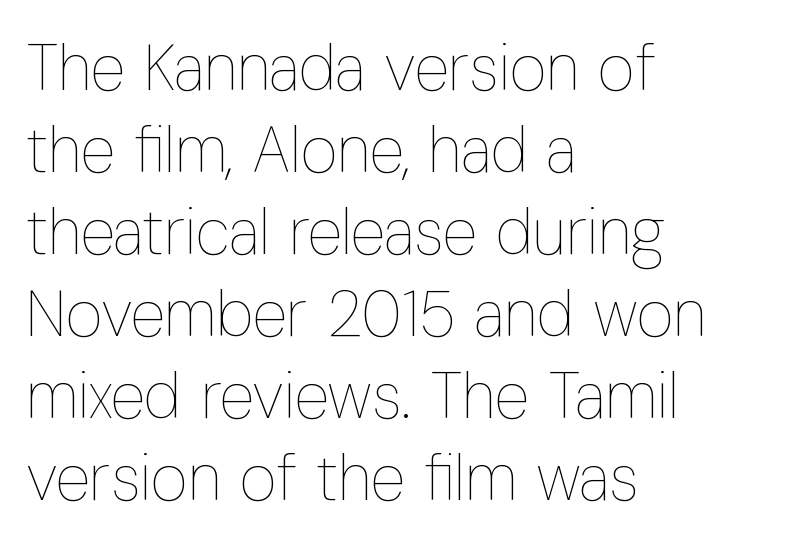
The weight tops out at a normal text grade. The space directly below the letters is spotless. A roman cut, with each character standing at attention. Notice how descenders clear the ascenders below comfortably — that's standard leading. No extra tracking has been applied to these lines.
